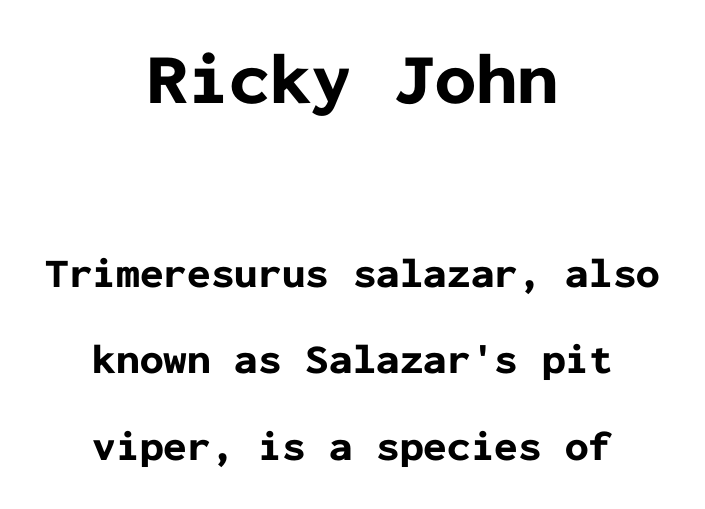
Q: Is the text bold? A: Yes.
Q: Is the text italic (slanted)? A: No, it is upright.
Q: Is the typeface a serif or a sans-serif typeface? A: Sans-serif.
Q: Is the text underlined? A: No.
Q: How is the paragraph aligned? A: Centered.
Q: Is the spacing between letters normal or unusually wide? A: Normal.
Q: Is the spacing between lines tight, normal or loose? A: Loose.
Q: Which block of text is set in a larger size, the first (top) or the second (bottom)? A: The first (top) one.
Q: Width (condensed, normal, or wide)? A: Normal.
Q: Stroke contrast? A: Low.
Q: x-height? A: Medium.
Q: Monospaced? A: Yes.
